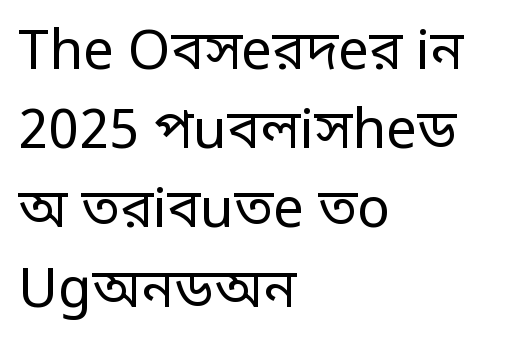
The image shows 55 px regular-weight, condensed sans-serif type, upright; set left-aligned, normal line spacing (1.44x), normal letter spacing, not underlined; low stroke contrast.
